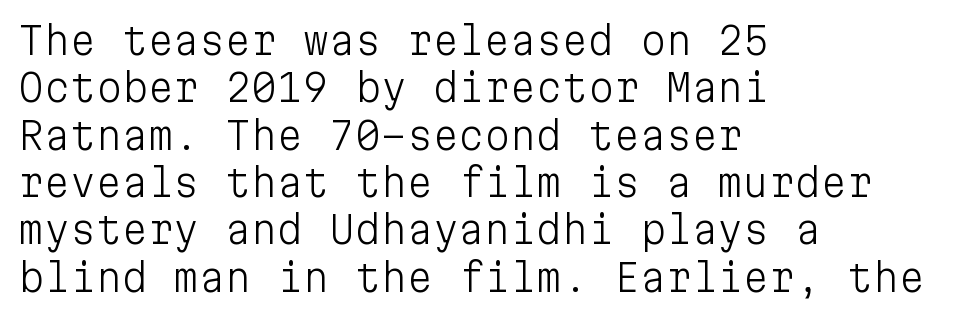
Q: Is the text bold? A: No.
Q: Is the text italic (slanted)? A: No, it is upright.
Q: Is the typeface a serif or a sans-serif typeface? A: Sans-serif.
Q: Is the text underlined? A: No.
Q: How is the paragraph aligned? A: Left-aligned.
Q: Is the spacing between letters normal or unusually wide? A: Normal.
Q: Is the spacing between lines tight, normal or loose? A: Normal.
Q: Width (condensed, normal, or wide)? A: Normal.
Q: Stroke contrast? A: Low.
Q: x-height? A: Medium.
Q: Monospaced? A: Yes.
